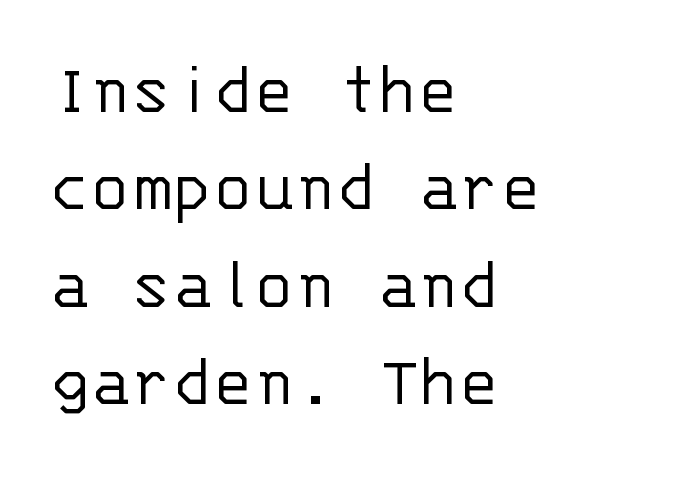
{"serif": "no", "italic": "no", "bold": "no", "weight": "light", "width": "normal", "stroke_contrast": "low", "x_height": "large", "monospaced": "yes", "underline": "no", "align": "left", "line_spacing": "normal", "line_spacing_ratio": 1.28, "letter_spacing": "normal", "letter_spacing_em": 0.0, "glyph_px": 76}
